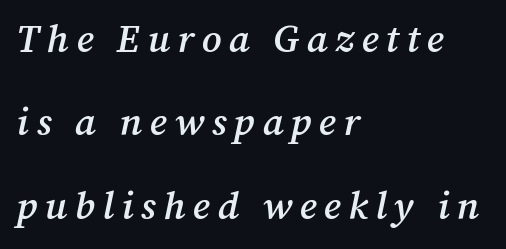
The image shows 39 px semibold serif type, italic (leaning right); set left-aligned, loose line spacing (2.14x), not underlined; medium stroke contrast and a medium x-height.
